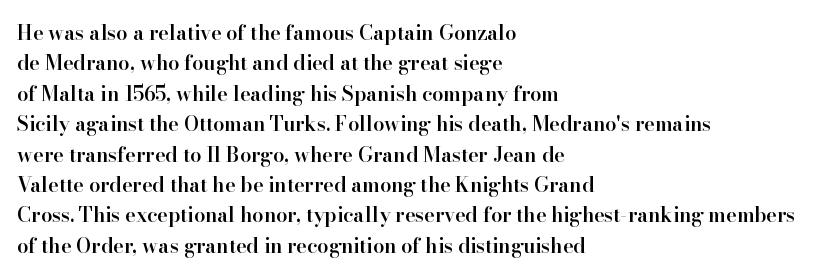
The image shows 20 px text type, upright; set left-aligned, normal line spacing (1.52x), normal letter spacing, not underlined.
